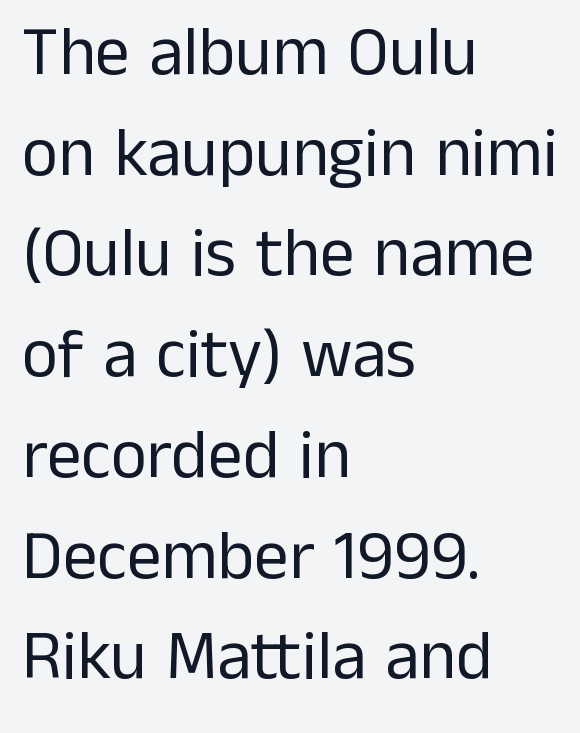
Q: Is the text bold? A: No.
Q: Is the text italic (slanted)? A: No, it is upright.
Q: Is the typeface a serif or a sans-serif typeface? A: Sans-serif.
Q: Is the text underlined? A: No.
Q: How is the paragraph aligned? A: Left-aligned.
Q: Is the spacing between letters normal or unusually wide? A: Normal.
Q: Is the spacing between lines tight, normal or loose? A: Normal.
Q: Width (condensed, normal, or wide)? A: Normal.
Q: Stroke contrast? A: Low.
Q: x-height? A: Medium.
Q: Monospaced? A: No.
